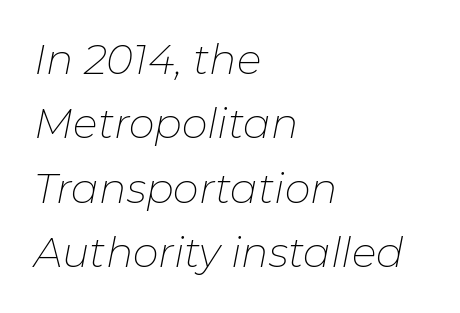
The image shows 41 px thin type, italic (leaning right); set left-aligned, normal line spacing (1.57x), normal letter spacing, not underlined; low stroke contrast and a medium x-height.
